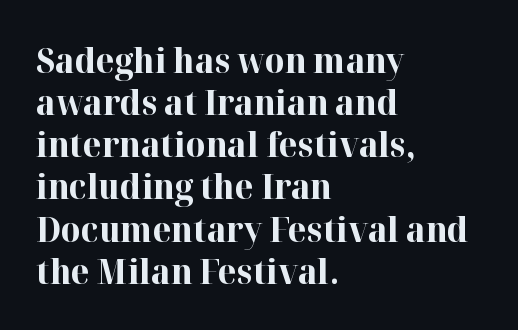
The image shows 34 px bold serif type, upright; set left-aligned, line spacing 1.24x, normal letter spacing, not underlined; high stroke contrast and a medium x-height.
